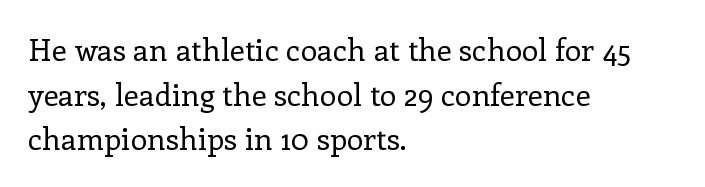
Q: Is the text bold? A: No.
Q: Is the text italic (slanted)? A: No, it is upright.
Q: Is the typeface a serif or a sans-serif typeface? A: Serif.
Q: Is the text underlined? A: No.
Q: How is the paragraph aligned? A: Left-aligned.
Q: Is the spacing between letters normal or unusually wide? A: Normal.
Q: Is the spacing between lines tight, normal or loose? A: Normal.
Q: Width (condensed, normal, or wide)? A: Normal.
Q: Stroke contrast? A: Low.
Q: x-height? A: Medium.
Q: Monospaced? A: No.
